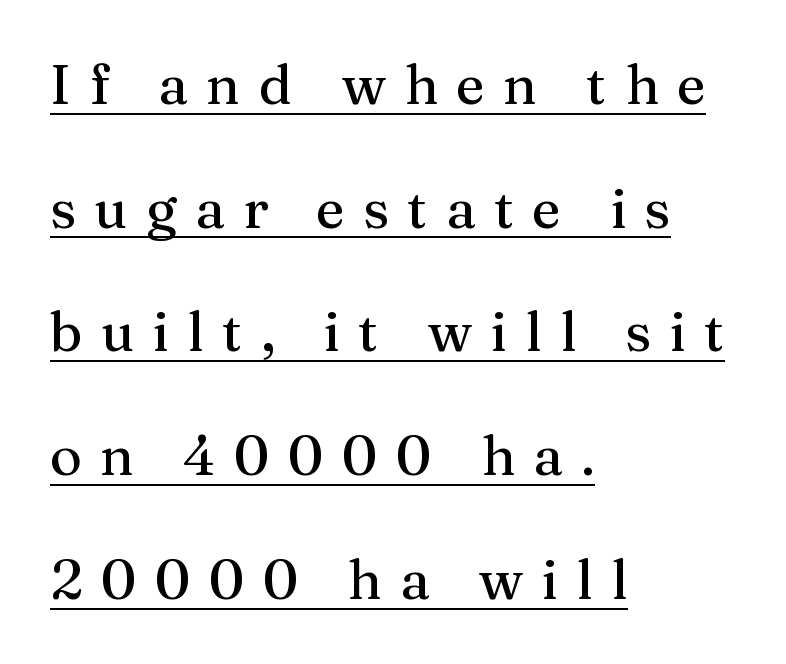
The image shows 55 px serif type, upright; set left-aligned, loose line spacing (2.25x), unusually wide letter spacing (+0.33 em), underlined; medium stroke contrast and a medium x-height.
